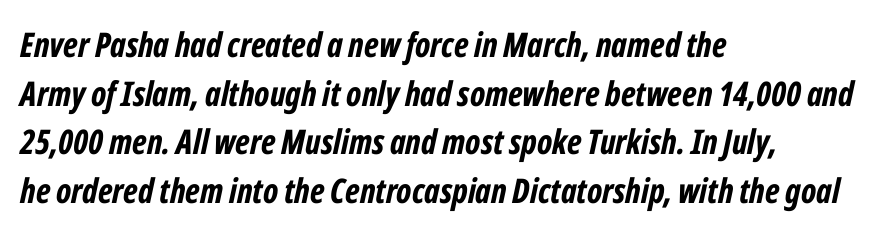
Q: Is the text bold? A: Yes.
Q: Is the text italic (slanted)? A: Yes, it leans right by about 12 degrees.
Q: Is the text underlined? A: No.
Q: How is the paragraph aligned? A: Left-aligned.
Q: Is the spacing between letters normal or unusually wide? A: Normal.
Q: Is the spacing between lines tight, normal or loose? A: Normal.
Q: Width (condensed, normal, or wide)? A: Condensed.
Q: Stroke contrast? A: Low.
Q: x-height? A: Medium.
Q: Monospaced? A: No.
